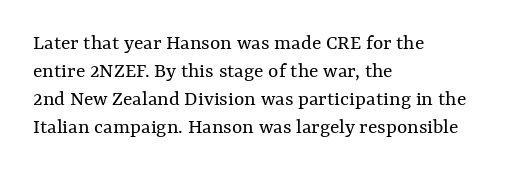
Normally led — the rows are evenly, conventionally spaced. Underlining? Definitely not there. The axis of the letterforms is exactly vertical. The passage is arranged the way most books set body copy — flush left. Default kerning and tracking; the words read as compact shapes.
